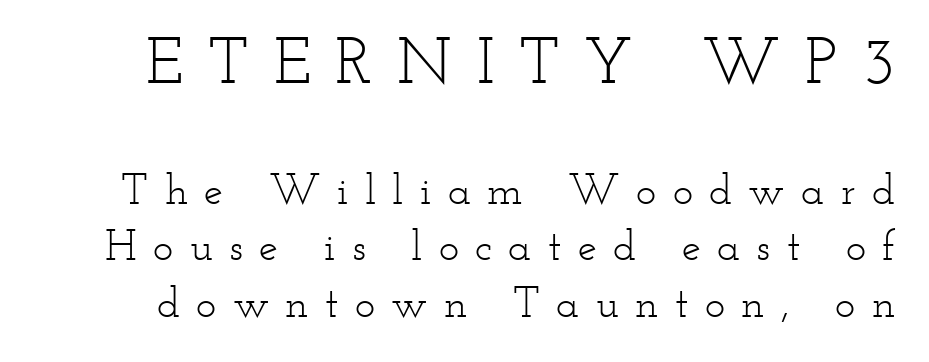
Q: Is the text bold? A: No.
Q: Is the text italic (slanted)? A: No, it is upright.
Q: Is the typeface a serif or a sans-serif typeface? A: Serif.
Q: Is the text underlined? A: No.
Q: Is the spacing between letters normal or unusually wide? A: Unusually wide.
Q: Is the spacing between lines tight, normal or loose? A: Normal.
Q: Which block of text is set in a larger size, the first (top) or the second (bottom)? A: The first (top) one.
Q: Width (condensed, normal, or wide)? A: Wide.
Q: Stroke contrast? A: Low.
Q: x-height? A: Small.
Q: Monospaced? A: No.
